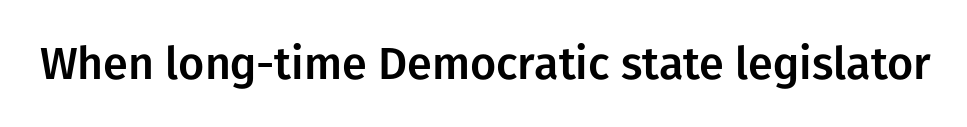
The image shows 45 px sans-serif type, upright; set normal letter spacing, not underlined; low stroke contrast and a medium x-height.
